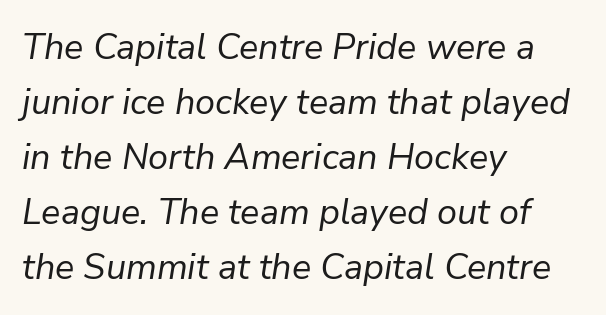
The lines in this sample share a left origin and differ only in where they stop. The face used here is rendered with its standard letterfit. You could not count columns in this text — the font is proportionally spaced. Summary of vertical rhythm: regular, with standard interline spacing. Unmarked baselines from the first word to the last.
